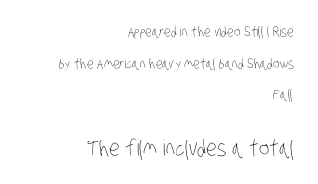
A flush-right, rag-left setting is used for this passage. The typeface has the unassuming heft of standard copy or less. Is the letter spacing exaggerated? No — it looks like the ordinary default. This sample trades compactness for vertical openness between lines. Underlining? Definitely not there. Of the two passages, the one underneath uses the larger point size.
